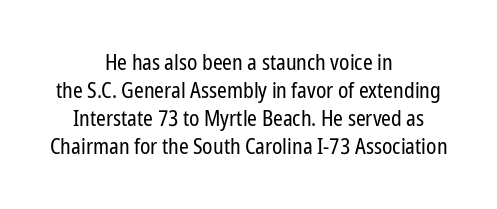
Plain, unruled lines of type. The rows are spaced the way most documents space them. The compositor balanced each line on the midline. Nothing unusual about the tracking: characters are spaced as the font intends. Posture: vertical.
